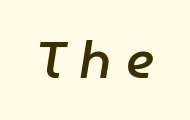
Is this a fixed-width face? No — the glyphs have proportional, varying widths. The letters are semibold — heavier than regular but short of a full bold. Descenders hang freely into open space. Is the letter spacing exaggerated? Yes — the characters are pushed far apart.
